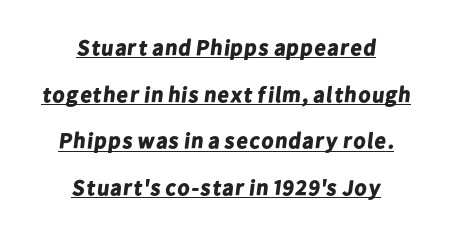
The image shows 22 px bold type; set centered, loose line spacing (2.12x), normal letter spacing, underlined.
